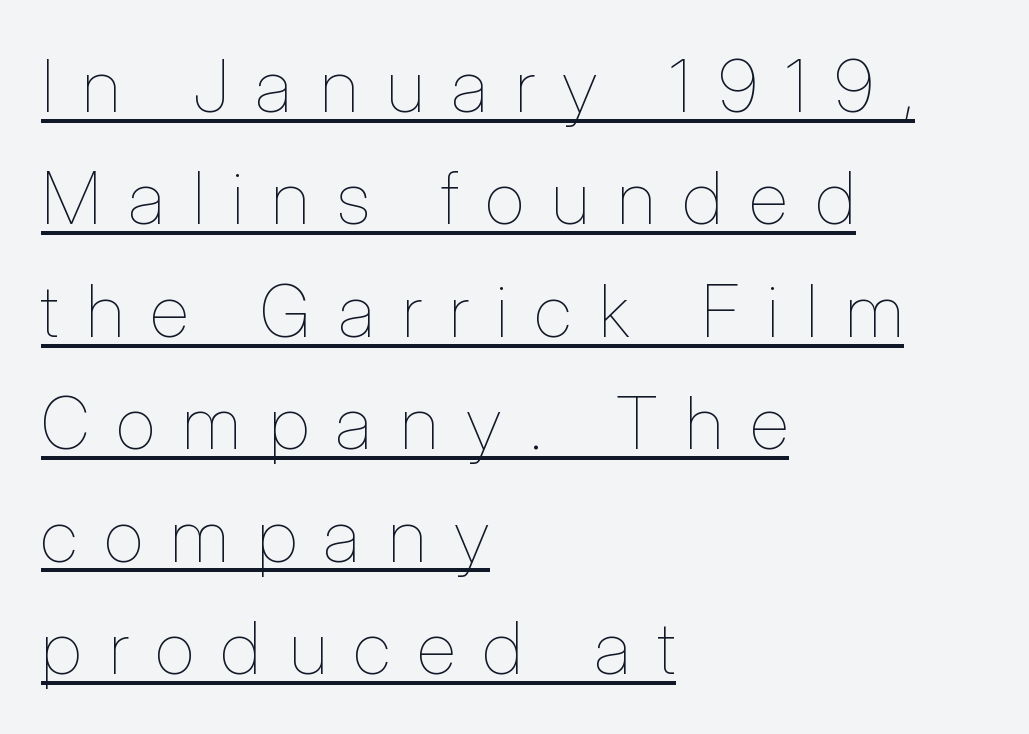
{"italic": "no", "bold": "no", "weight": "thin", "width": "condensed", "stroke_contrast": "low", "x_height": "medium", "monospaced": "no", "underline": "yes", "align": "left", "line_spacing": "normal", "line_spacing_ratio": 1.54, "letter_spacing": "wide", "letter_spacing_em": 0.38, "glyph_px": 73}
